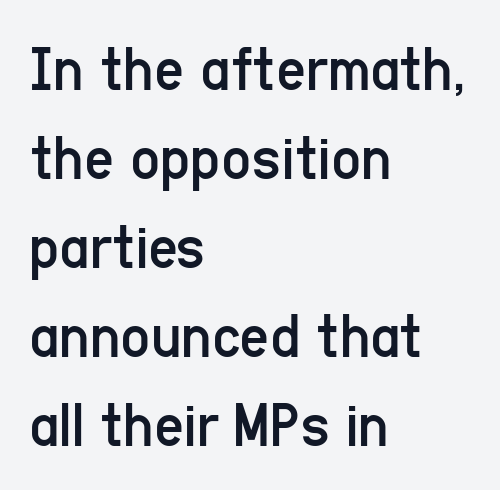
The image shows 65 px regular-weight, condensed sans-serif type, upright; set left-aligned, normal line spacing (1.37x), normal letter spacing, not underlined; low stroke contrast and a medium x-height.
